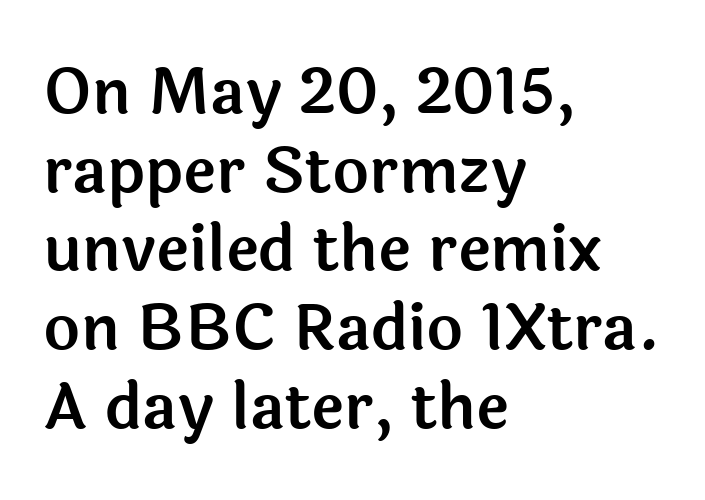
The image shows 63 px sans-serif type, upright; set left-aligned, normal line spacing (1.25x), normal letter spacing, not underlined; a medium x-height.
